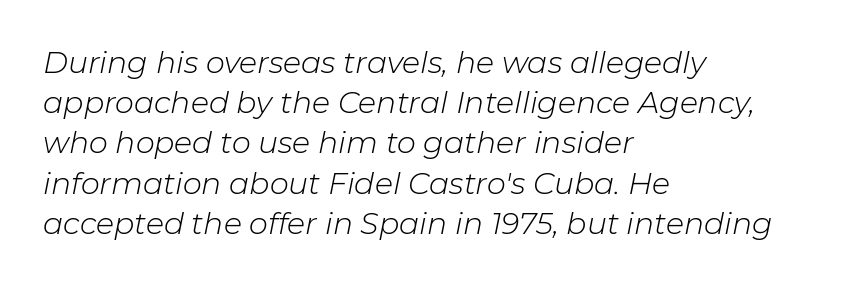
The image shows 30 px light type, italic (leaning right); set left-aligned, normal line spacing (1.34x), normal letter spacing, not underlined; low stroke contrast and a medium x-height.
